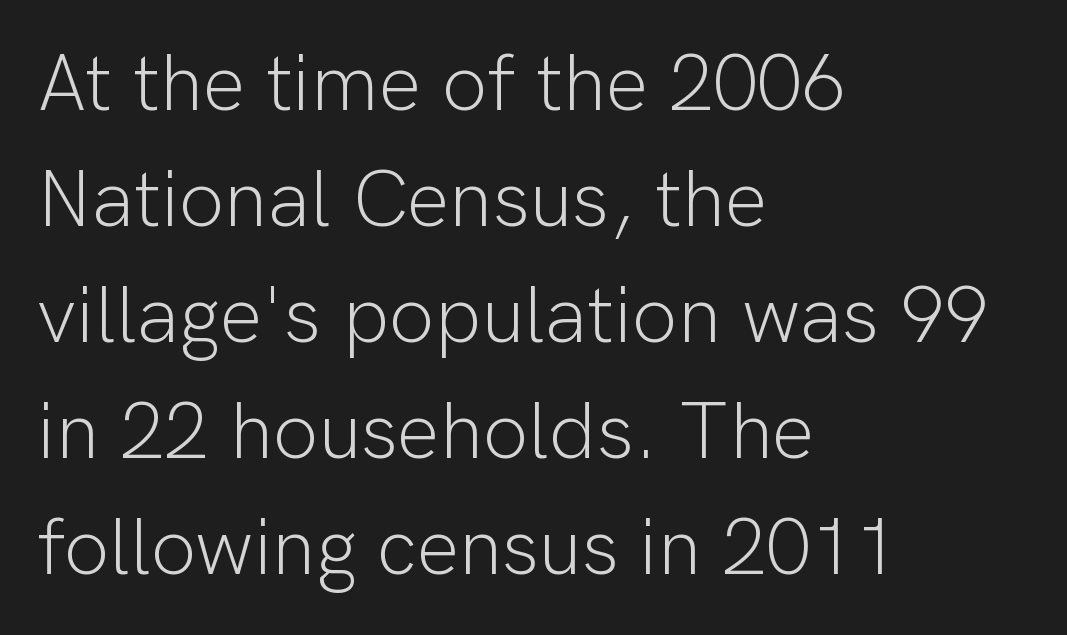
The image shows 80 px light sans-serif type, upright; set left-aligned, normal line spacing (1.45x), normal letter spacing, not underlined; low stroke contrast and a medium x-height.
